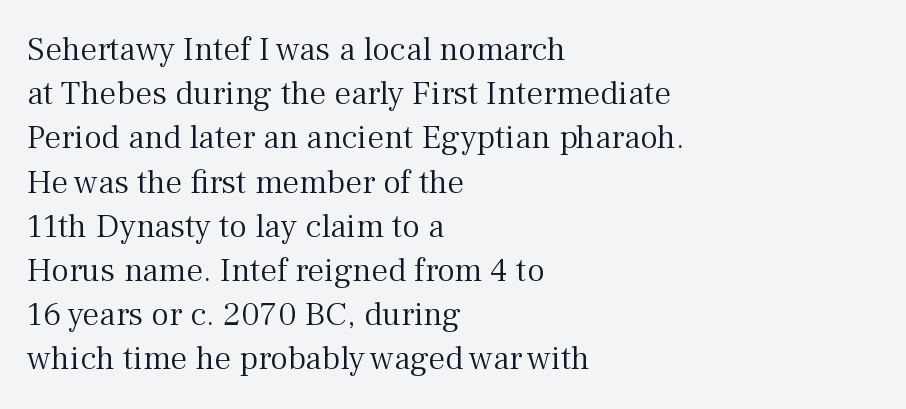
The image shows 34 px light serif type, upright; set left-aligned, normal line spacing (1.3x), normal letter spacing, not underlined; medium stroke contrast and a medium x-height.
